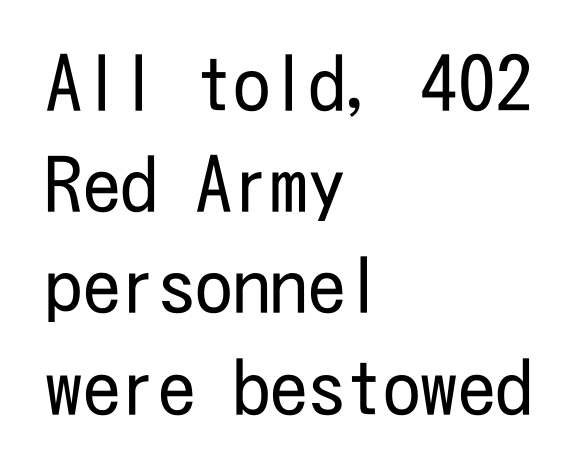
The image shows 75 px regular-weight, condensed sans-serif type, upright; set left-aligned, normal line spacing (1.35x), normal letter spacing, not underlined; low stroke contrast and a medium x-height.
